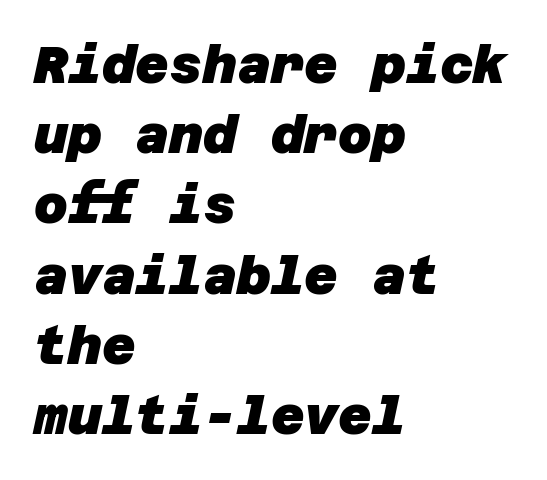
{"serif": "no", "bold": "yes", "weight": "heavy", "width": "normal", "stroke_contrast": "low", "x_height": "large", "underline": "no", "align": "left", "line_spacing": "normal", "line_spacing_ratio": 1.35, "letter_spacing": "normal", "letter_spacing_em": 0.0, "glyph_px": 52}
